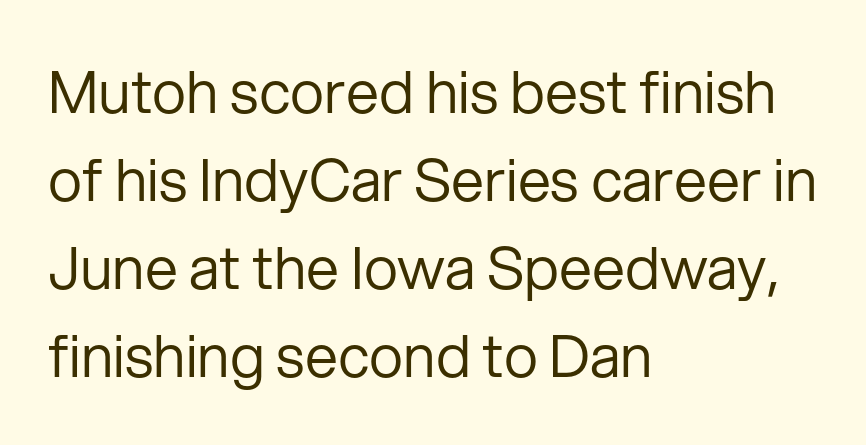
The image shows 59 px regular-weight sans-serif type, upright; set left-aligned, normal line spacing (1.49x), normal letter spacing, not underlined; low stroke contrast and a medium x-height.
